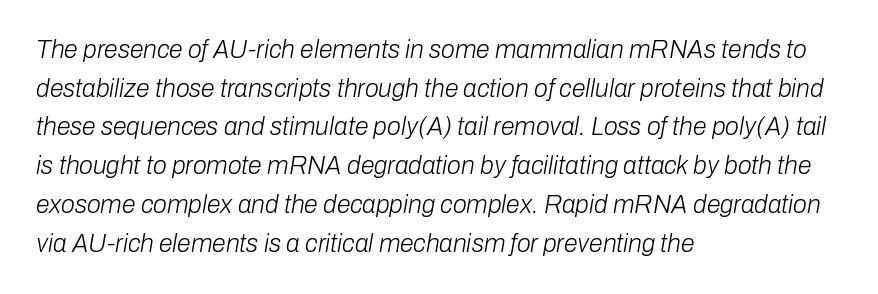
Q: Is the text bold? A: No.
Q: Is the text italic (slanted)? A: Yes, it leans right by about 10 degrees.
Q: Is the text underlined? A: No.
Q: How is the paragraph aligned? A: Left-aligned.
Q: Is the spacing between letters normal or unusually wide? A: Normal.
Q: Is the spacing between lines tight, normal or loose? A: Normal.
